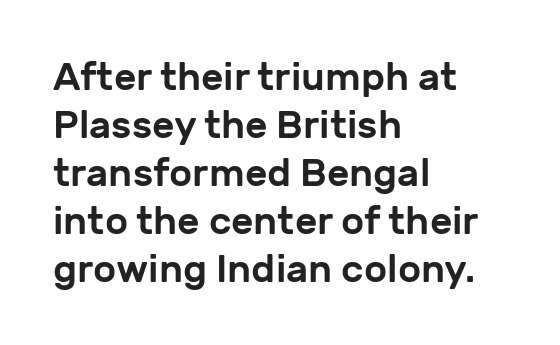
Q: Is the text italic (slanted)? A: No, it is upright.
Q: Is the typeface a serif or a sans-serif typeface? A: Sans-serif.
Q: Is the text underlined? A: No.
Q: How is the paragraph aligned? A: Left-aligned.
Q: Is the spacing between letters normal or unusually wide? A: Normal.
Q: Width (condensed, normal, or wide)? A: Normal.
Q: Stroke contrast? A: Low.
Q: x-height? A: Medium.
Q: Monospaced? A: No.
